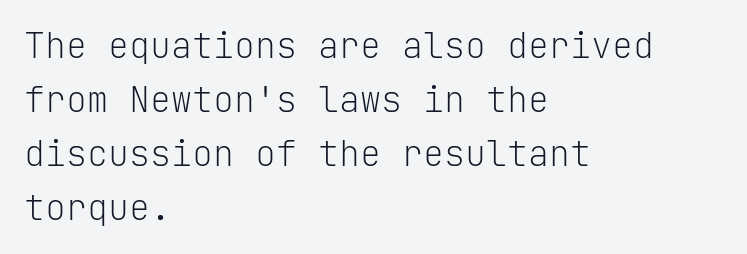
Q: Is the text bold? A: No.
Q: Is the text italic (slanted)? A: No, it is upright.
Q: Is the typeface a serif or a sans-serif typeface? A: Sans-serif.
Q: Is the text underlined? A: No.
Q: How is the paragraph aligned? A: Left-aligned.
Q: Is the spacing between letters normal or unusually wide? A: Normal.
Q: Is the spacing between lines tight, normal or loose? A: Normal.
Q: Width (condensed, normal, or wide)? A: Normal.
Q: Stroke contrast? A: Low.
Q: x-height? A: Medium.
Q: Monospaced? A: Yes.
